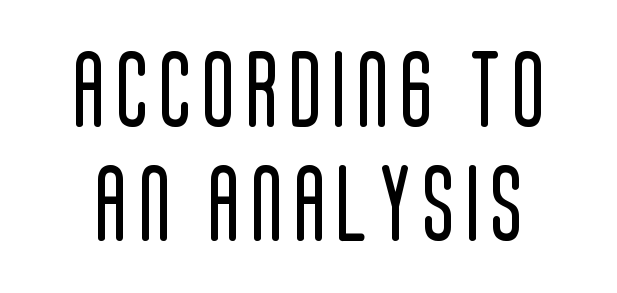
Q: Is the text bold? A: No.
Q: Is the text italic (slanted)? A: No, it is upright.
Q: Is the typeface a serif or a sans-serif typeface? A: Sans-serif.
Q: Is the text underlined? A: No.
Q: Is the spacing between lines tight, normal or loose? A: Normal.
Q: Width (condensed, normal, or wide)? A: Condensed.
Q: Stroke contrast? A: Low.
Q: x-height? A: Large.
Q: Monospaced? A: No.
